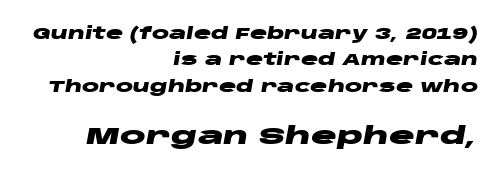
The image shows 24 px bold type, italic (leaning right); set right-aligned, normal line spacing (1.65x), normal letter spacing, not underlined; the second (bottom) block is 1.5x larger.
